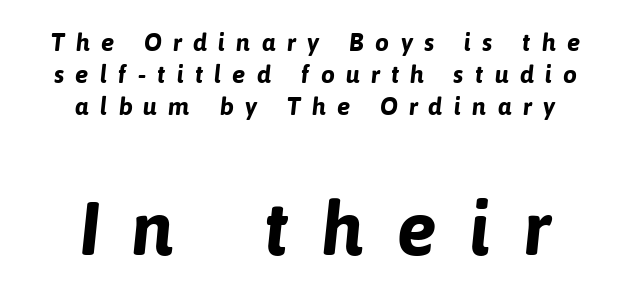
{"serif": "no", "bold": "yes", "weight": "bold", "width": "normal", "stroke_contrast": "low", "x_height": "medium", "monospaced": "no", "underline": "no", "align": "center", "line_spacing": "normal", "line_spacing_ratio": 1.29, "letter_spacing": "wide", "letter_spacing_em": 0.44, "larger_block": "second", "size_ratio": 3.0, "glyph_px": 75}
